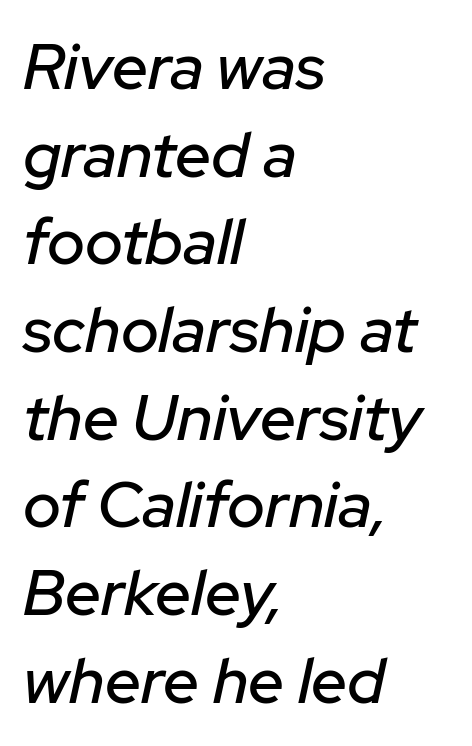
The image shows 64 px text type, italic (leaning right); set left-aligned, normal line spacing (1.37x), normal letter spacing, not underlined; low stroke contrast and a medium x-height.
